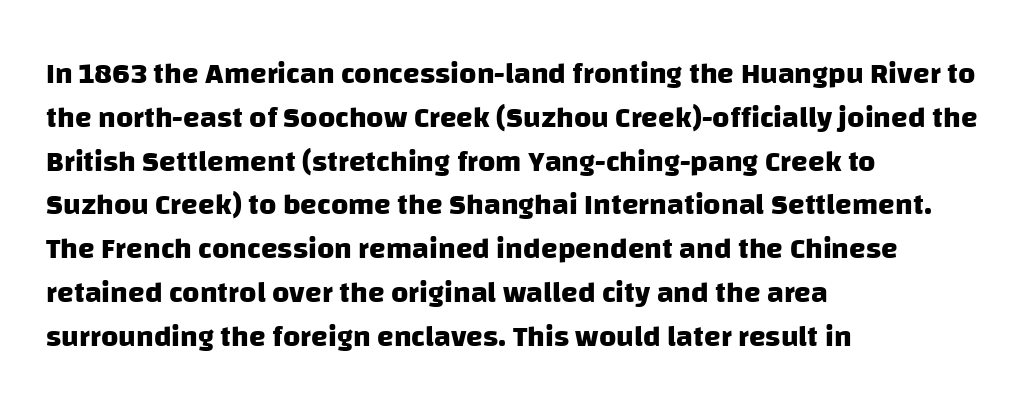
{"serif": "no", "bold": "yes", "weight": "heavy", "width": "normal", "stroke_contrast": "low", "x_height": "large", "monospaced": "no", "underline": "no", "align": "left", "line_spacing": "normal", "line_spacing_ratio": 1.46, "letter_spacing": "normal", "letter_spacing_em": 0.0, "glyph_px": 30}
